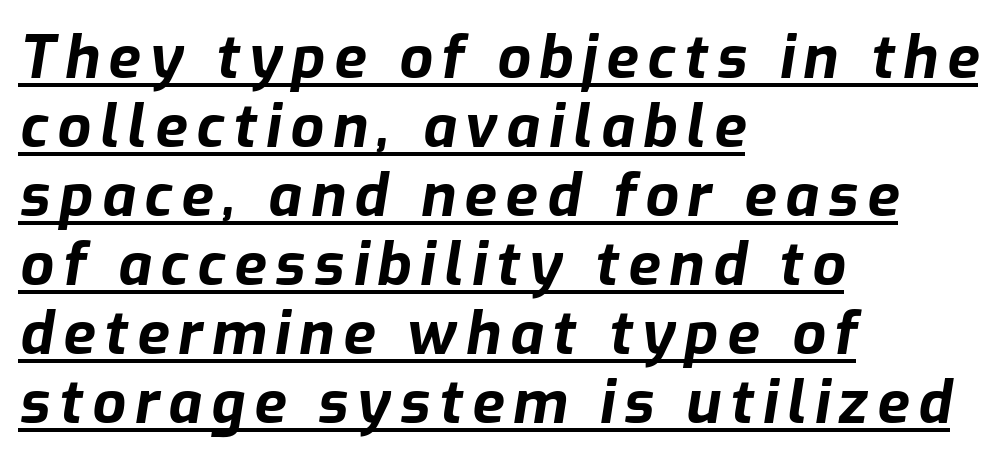
The passage shown is underscored from start to finish. Horizontally, the lines are justified to the leading edge only. Slant detected: the letters are inclined. Stroke thickness is high; the sample reads as a true bold. The face used here is proportionally spaced, like ordinary book or web type.
